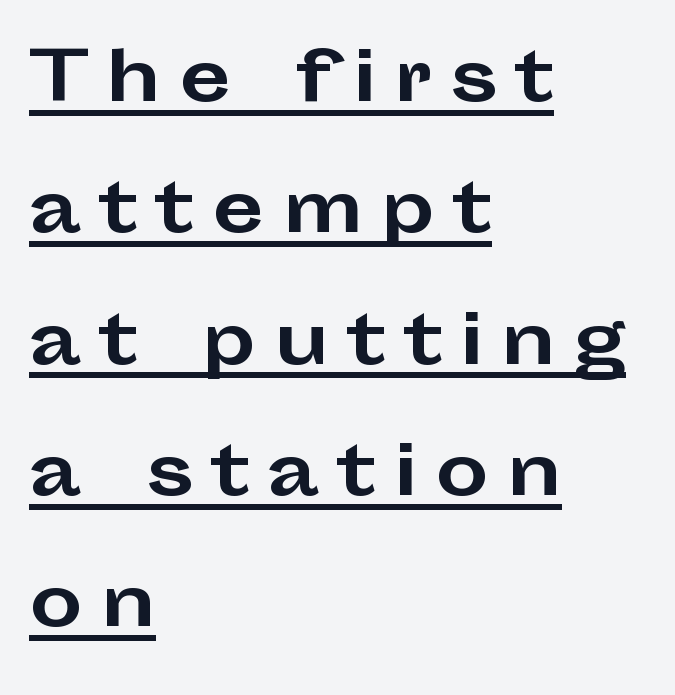
Q: Is the text bold? A: Yes.
Q: Is the text italic (slanted)? A: No, it is upright.
Q: Is the typeface a serif or a sans-serif typeface? A: Sans-serif.
Q: Is the text underlined? A: Yes.
Q: How is the paragraph aligned? A: Left-aligned.
Q: Is the spacing between letters normal or unusually wide? A: Unusually wide.
Q: Is the spacing between lines tight, normal or loose? A: Loose.
Q: Width (condensed, normal, or wide)? A: Wide.
Q: Stroke contrast? A: Low.
Q: x-height? A: Medium.
Q: Monospaced? A: No.
